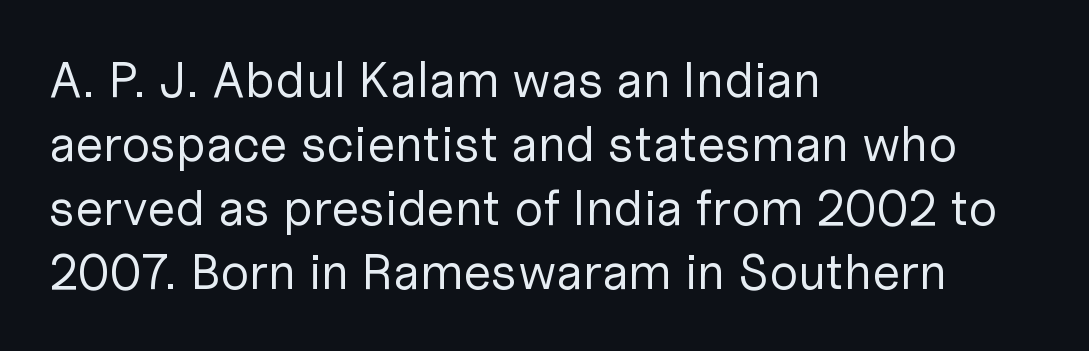
The image shows 50 px regular-weight sans-serif type, upright; set left-aligned, normal line spacing (1.28x), normal letter spacing, not underlined; low stroke contrast and a medium x-height.
